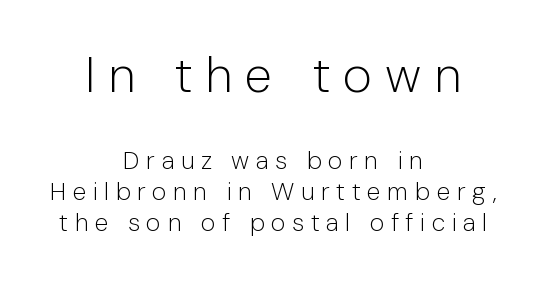
The weight tops out at a normal text grade. Classification — sans serif. Scale decreases going downward across the two blocks. The passage shown is not underscored anywhere.
